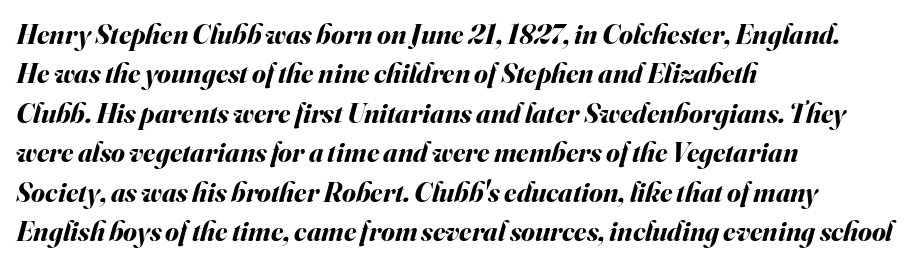
Q: Is the text bold? A: Yes.
Q: Is the text italic (slanted)? A: Yes, it leans right by about 16 degrees.
Q: Is the text underlined? A: No.
Q: How is the paragraph aligned? A: Left-aligned.
Q: Is the spacing between letters normal or unusually wide? A: Normal.
Q: Is the spacing between lines tight, normal or loose? A: Normal.
Q: Width (condensed, normal, or wide)? A: Normal.
Q: Stroke contrast? A: Medium.
Q: x-height? A: Small.
Q: Monospaced? A: No.
